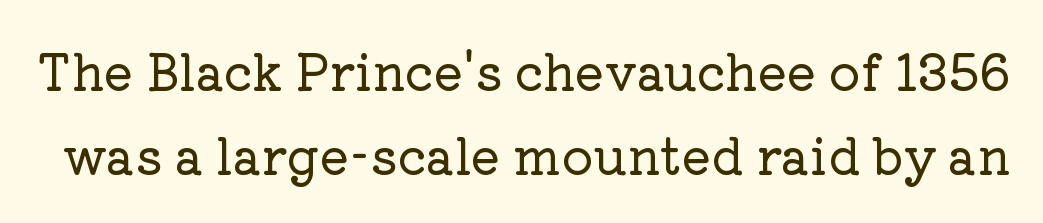
{"serif": "yes", "italic": "no", "width": "normal", "stroke_contrast": "low", "x_height": "medium", "monospaced": "no", "underline": "no", "line_spacing_ratio": 1.72, "letter_spacing": "normal", "letter_spacing_em": 0.0, "glyph_px": 49}
